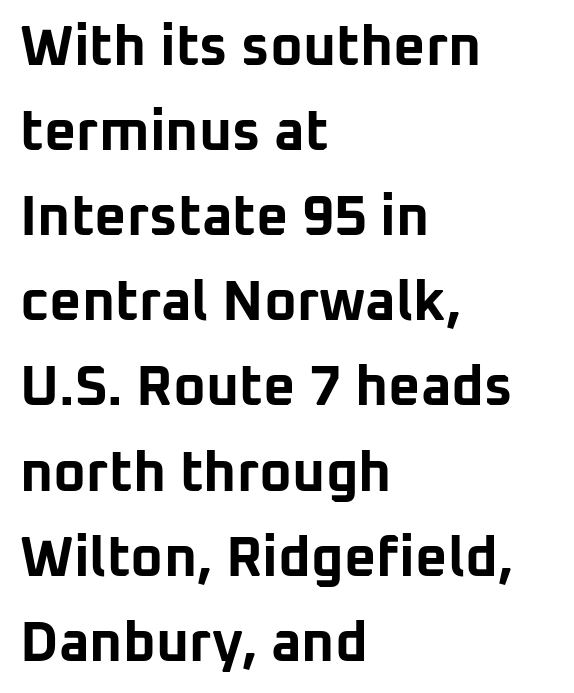
The image shows 56 px bold sans-serif type, upright; set left-aligned, normal line spacing (1.52x), normal letter spacing, not underlined; low stroke contrast and a medium x-height.
